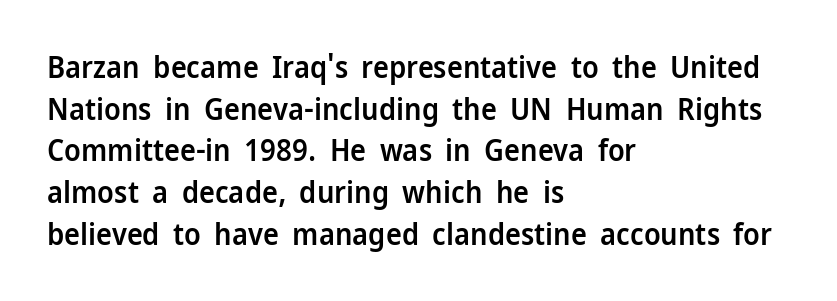
Look at the bottom of the vertical strokes: they stop flat, with no serifs. Summary of vertical rhythm: regular, with standard interline spacing. The axis of the letterforms is exactly vertical. Note the varied advance widths — an 'i' is clearly narrower than an 'm'.
